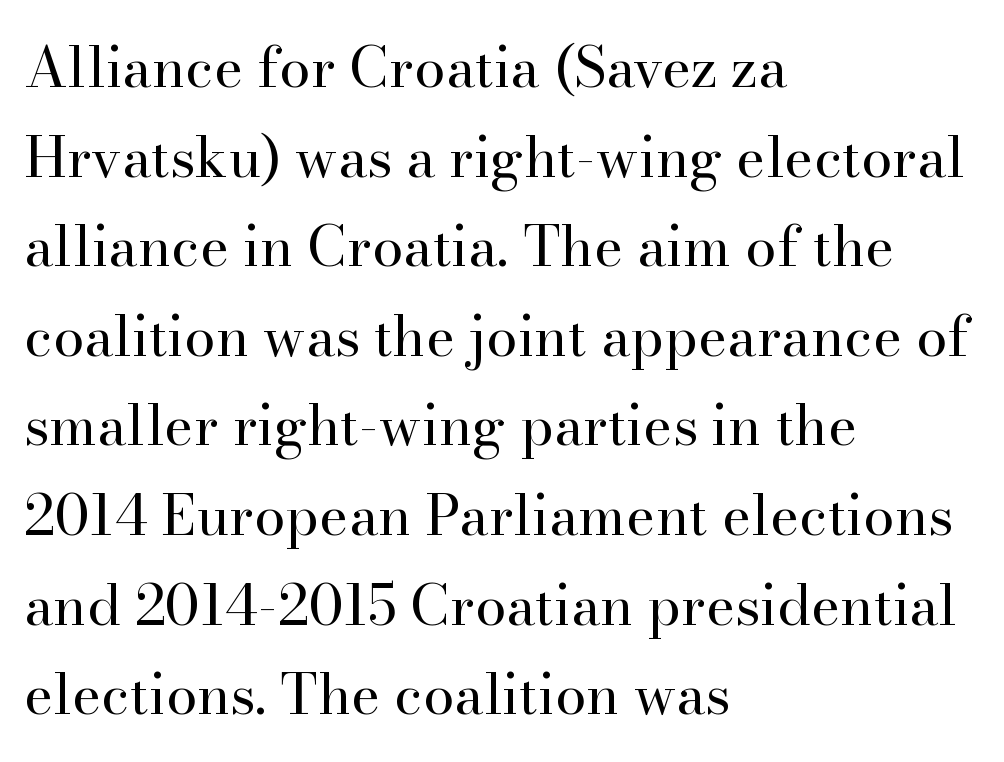
Q: Is the text bold? A: No.
Q: Is the text italic (slanted)? A: No, it is upright.
Q: Is the typeface a serif or a sans-serif typeface? A: Serif.
Q: Is the text underlined? A: No.
Q: How is the paragraph aligned? A: Left-aligned.
Q: Is the spacing between letters normal or unusually wide? A: Normal.
Q: Is the spacing between lines tight, normal or loose? A: Normal.
Q: Width (condensed, normal, or wide)? A: Normal.
Q: Stroke contrast? A: High.
Q: x-height? A: Small.
Q: Monospaced? A: No.
